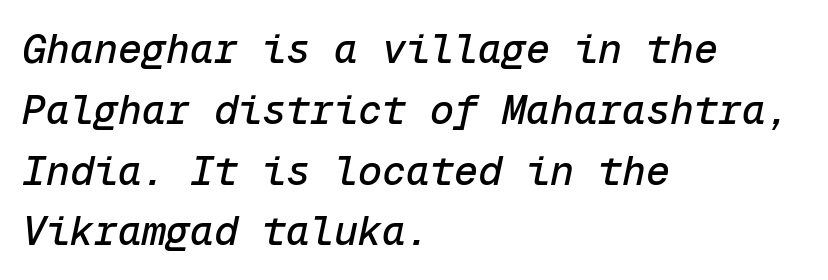
Does the leading feel generous? No, just average. The passage shown leans; its letterforms are oblique. The ragged edge is on the right, which tells us the setting is flush left. Underline: absent.
